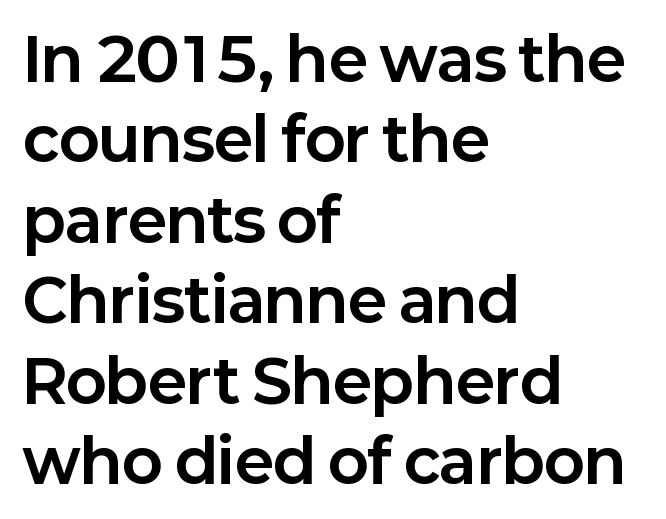
Q: Is the text bold? A: Yes.
Q: Is the text italic (slanted)? A: No, it is upright.
Q: Is the typeface a serif or a sans-serif typeface? A: Sans-serif.
Q: Is the text underlined? A: No.
Q: How is the paragraph aligned? A: Left-aligned.
Q: Is the spacing between letters normal or unusually wide? A: Normal.
Q: Is the spacing between lines tight, normal or loose? A: Normal.
Q: Width (condensed, normal, or wide)? A: Normal.
Q: Stroke contrast? A: Low.
Q: x-height? A: Medium.
Q: Monospaced? A: No.
